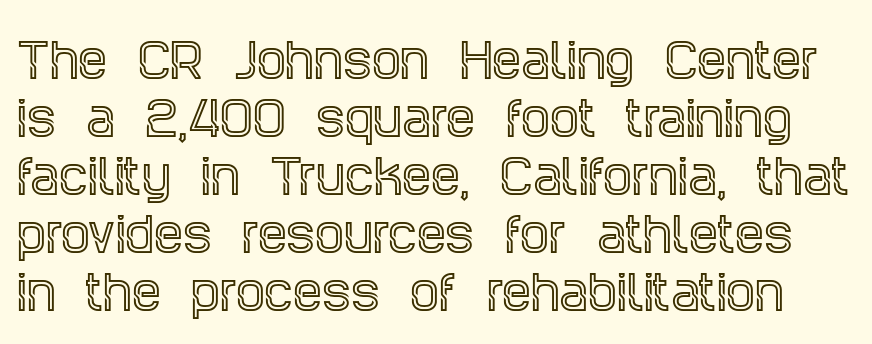
The image shows 46 px condensed serif type, upright; set normal line spacing (1.26x), normal letter spacing, not underlined; a large x-height.
